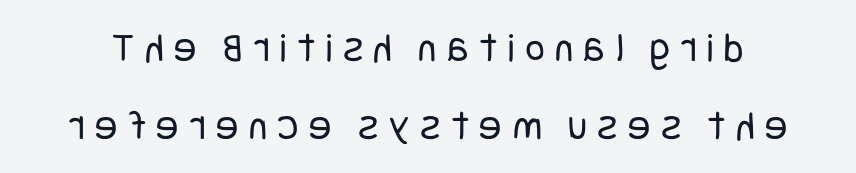
Font category for this specimen: sans-serif. The letters are spread apart with noticeably loose tracking. The typesetting does not lean heavy: it is not bold. A roman cut, with each character standing at attention. The space beneath each line is pristine and unruled.
